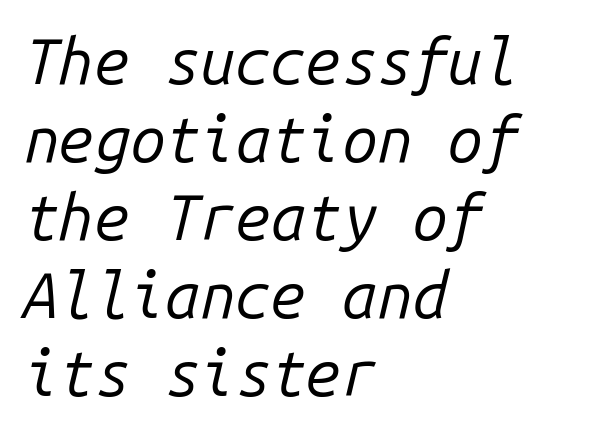
The image shows 63 px regular-weight type, italic (leaning right), monospaced; set left-aligned, line spacing 1.24x, normal letter spacing, not underlined; low stroke contrast and a medium x-height.
